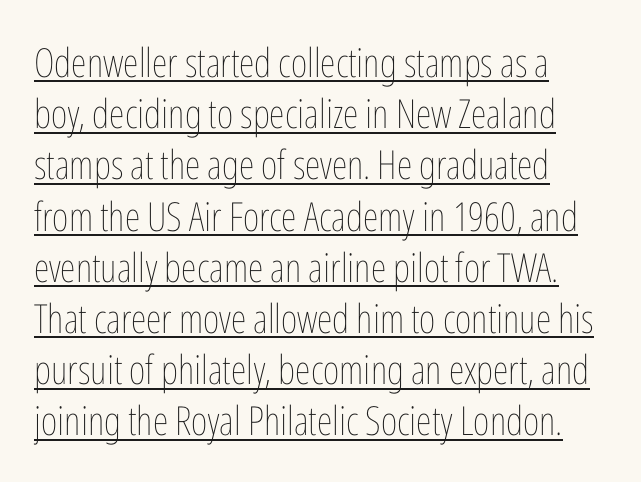
Ascenders rise straight up at ninety degrees. Glance below the letters and you will spot a drawn line. No heavy texture on the line: the type isn't bold. Character widths vary here, with narrow letters taking less room than wide ones. The leading is moderate, giving the passage an even texture. The rag falls on the right side of this text block.
